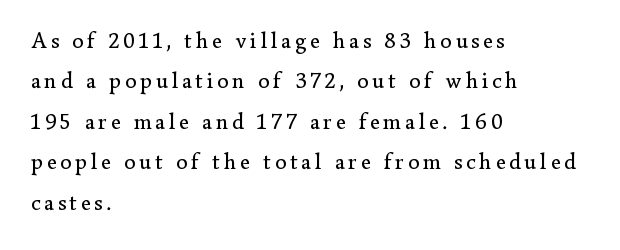
Q: Is the text bold? A: No.
Q: Is the text italic (slanted)? A: No, it is upright.
Q: Is the text underlined? A: No.
Q: How is the paragraph aligned? A: Left-aligned.
